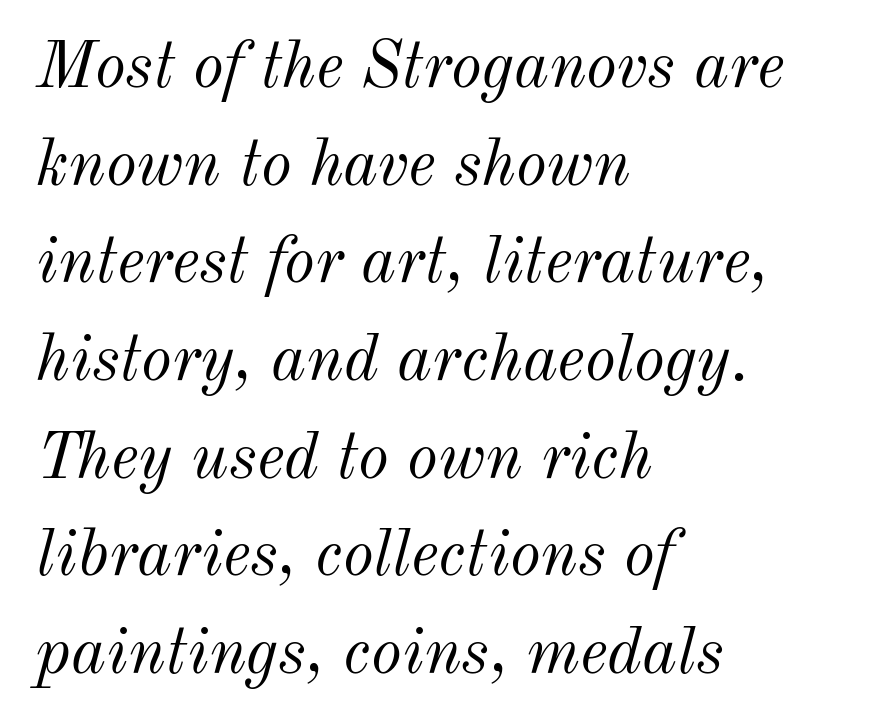
Weight class: somewhere from thin through regular. Is this a fixed-width face? No — the glyphs have proportional, varying widths. The paragraph has a hard left edge and a soft right edge. Words appear dense and cohesive because spacing is normal. Leading matches the norm, producing a regular column.
